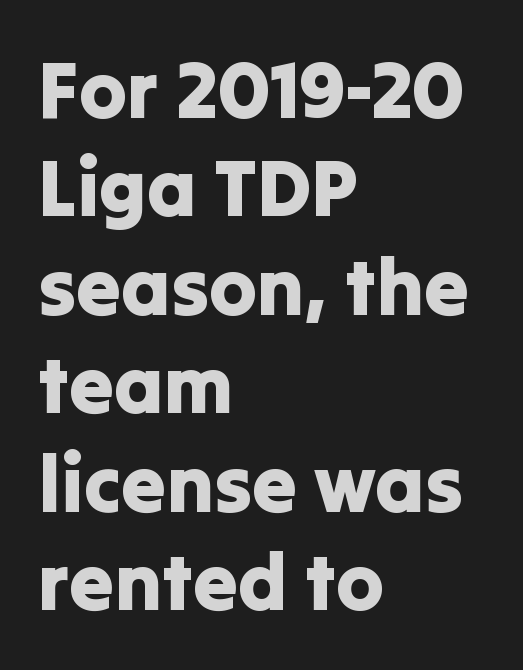
The image shows 80 px sans-serif type, upright; set left-aligned, line spacing 1.23x, normal letter spacing, not underlined; low stroke contrast and a medium x-height.
